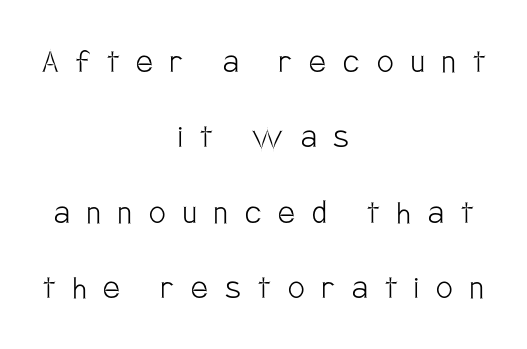
Check the space under the baseline: it is left empty. Caption: expanded tracking, letters set apart. The leading is generous, giving the passage an open texture. Casual observation: everything's sitting right in the middle. Think standard paragraph weight, or any step lighter than that.
